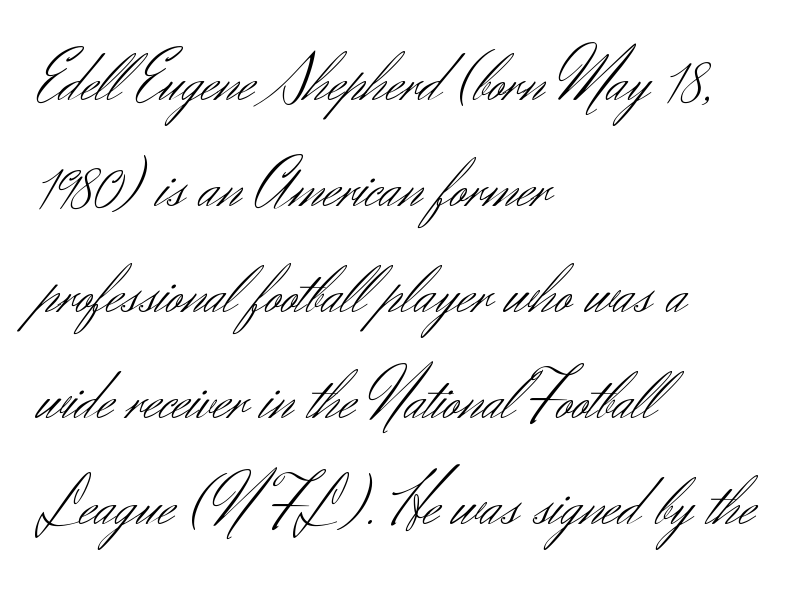
Q: Is the text bold? A: No.
Q: Is the text italic (slanted)? A: Yes.
Q: Is the typeface a serif or a sans-serif typeface? A: Sans-serif.
Q: Is the text underlined? A: No.
Q: How is the paragraph aligned? A: Left-aligned.
Q: Is the spacing between letters normal or unusually wide? A: Normal.
Q: Is the spacing between lines tight, normal or loose? A: Normal.
Q: Width (condensed, normal, or wide)? A: Normal.
Q: Stroke contrast? A: Medium.
Q: x-height? A: Small.
Q: Monospaced? A: No.
